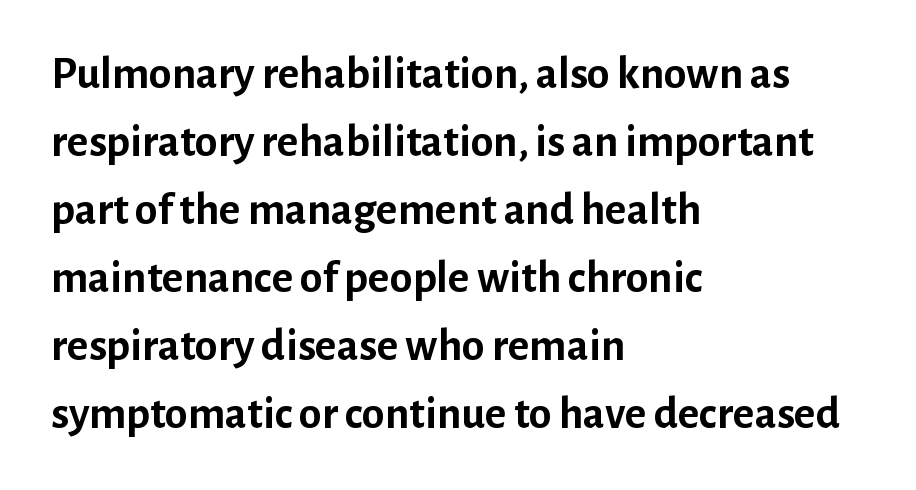
Q: Is the text bold? A: Yes.
Q: Is the text italic (slanted)? A: No, it is upright.
Q: Is the typeface a serif or a sans-serif typeface? A: Sans-serif.
Q: Is the text underlined? A: No.
Q: How is the paragraph aligned? A: Left-aligned.
Q: Is the spacing between letters normal or unusually wide? A: Normal.
Q: Is the spacing between lines tight, normal or loose? A: Normal.
Q: Width (condensed, normal, or wide)? A: Normal.
Q: Stroke contrast? A: Low.
Q: x-height? A: Medium.
Q: Monospaced? A: No.
